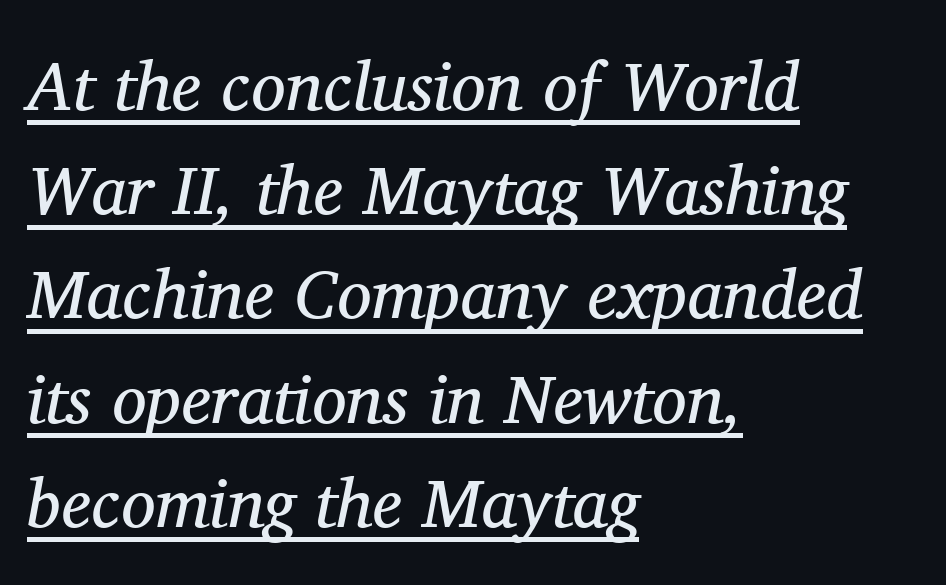
Each letter keeps its own natural width here, so spacing adapts to shape. One-word summary of the alignment: left. Compared with undecorated copy, this sample adds a rule below the words. Are there feet on the stems? There are — it's a serif. The face used here has a pronounced slope to its letters. Notice how descenders clear the ascenders below comfortably — that's standard leading.
